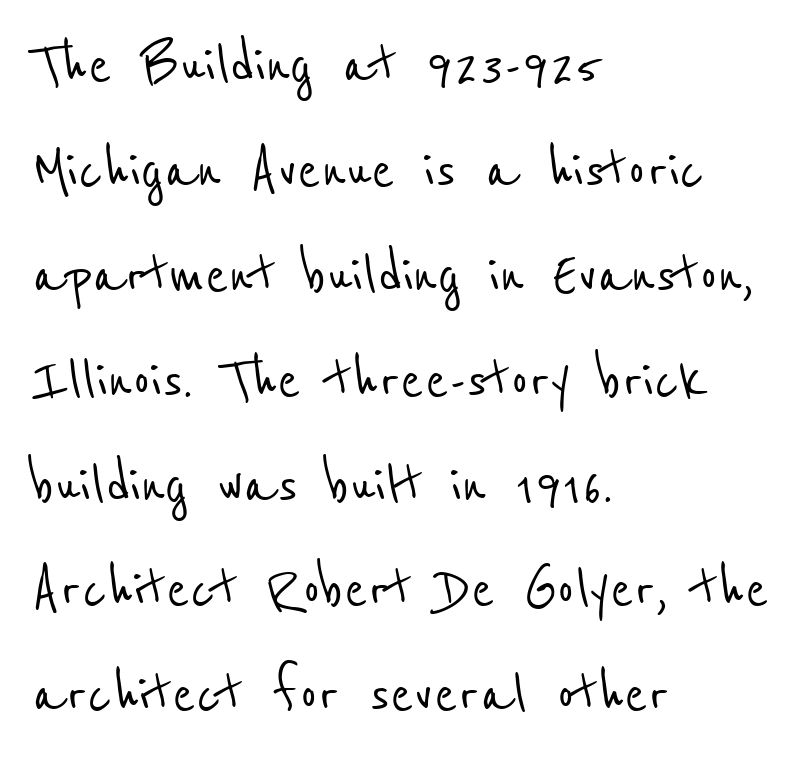
{"serif": "no", "width": "condensed", "stroke_contrast": "low", "x_height": "medium", "monospaced": "no", "underline": "no", "align": "left", "line_spacing": "normal", "line_spacing_ratio": 1.52, "letter_spacing": "normal", "letter_spacing_em": 0.0, "glyph_px": 69}
